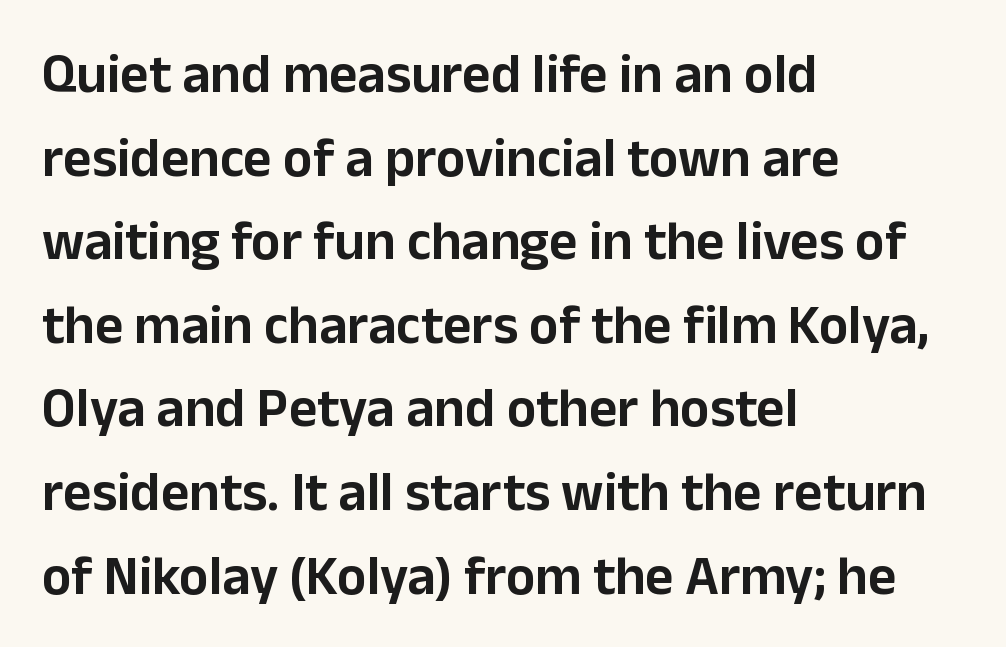
{"serif": "no", "italic": "no", "width": "normal", "stroke_contrast": "low", "x_height": "medium", "monospaced": "no", "underline": "no", "align": "left", "line_spacing": "normal", "line_spacing_ratio": 1.52, "letter_spacing": "normal", "letter_spacing_em": 0.0, "glyph_px": 55}
